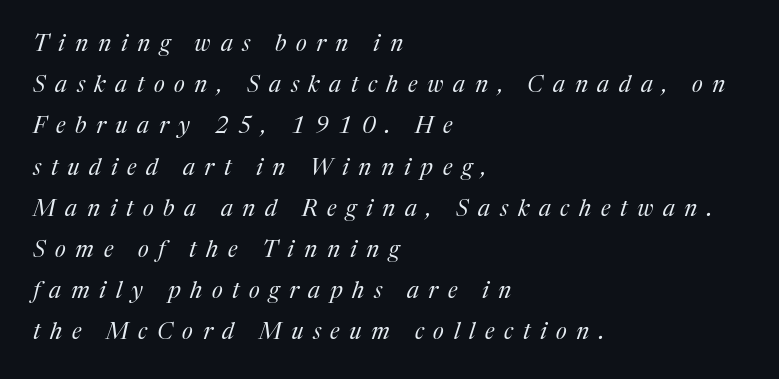
Q: Is the text bold? A: No.
Q: Is the text italic (slanted)? A: Yes, it leans right by about 17 degrees.
Q: Is the text underlined? A: No.
Q: How is the paragraph aligned? A: Left-aligned.
Q: Is the spacing between letters normal or unusually wide? A: Unusually wide.
